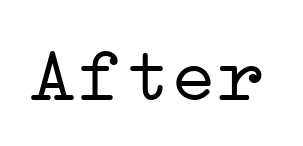
The image shows 78 px light, wide serif type, upright; set normal letter spacing, not underlined; low stroke contrast and a medium x-height.
